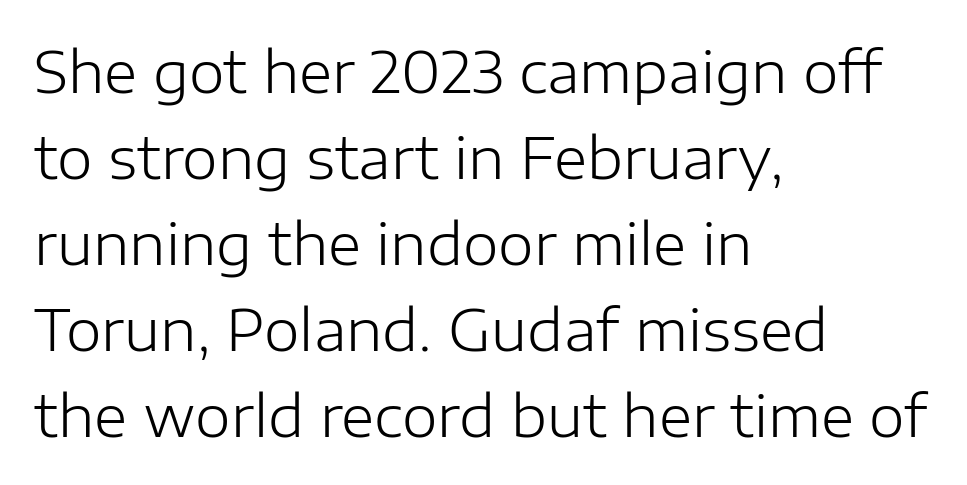
The image shows 57 px light sans-serif type, upright; set left-aligned, normal line spacing (1.51x), normal letter spacing, not underlined; low stroke contrast and a medium x-height.
